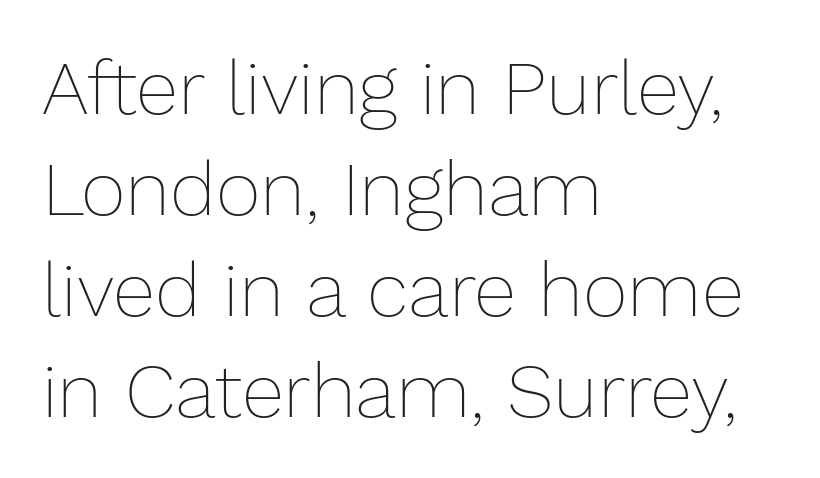
The image shows 77 px thin type, upright; set left-aligned, normal line spacing (1.31x), normal letter spacing, not underlined; low stroke contrast and a medium x-height.
